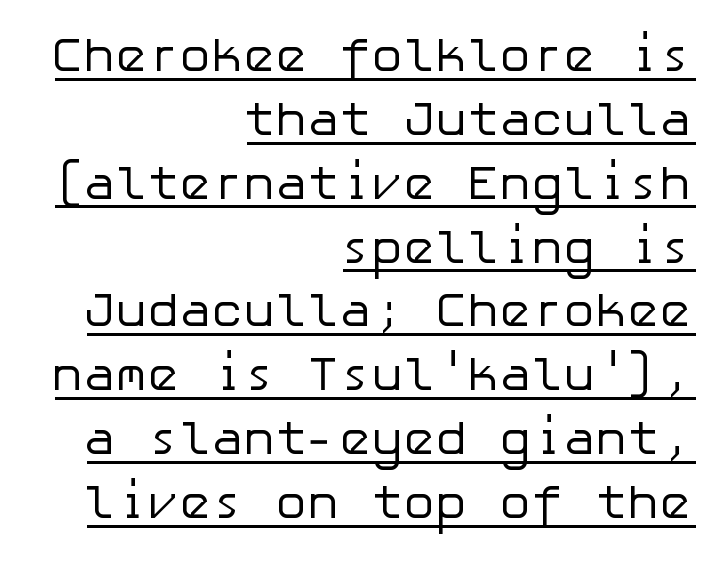
The image shows 48 px regular-weight sans-serif type, upright; set right-aligned, normal line spacing (1.33x), normal letter spacing, underlined; low stroke contrast and a medium x-height.
